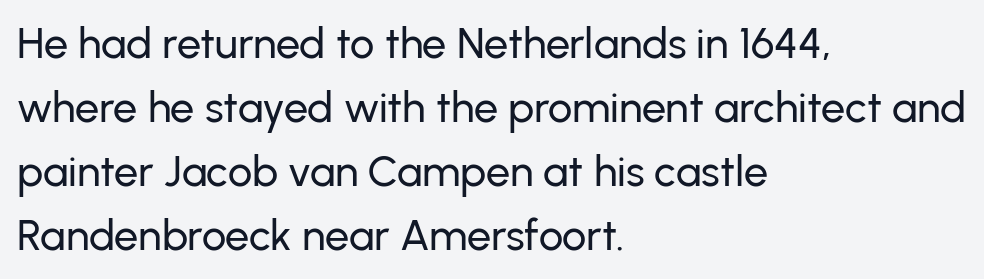
Q: Is the text italic (slanted)? A: No, it is upright.
Q: Is the typeface a serif or a sans-serif typeface? A: Sans-serif.
Q: Is the text underlined? A: No.
Q: How is the paragraph aligned? A: Left-aligned.
Q: Is the spacing between letters normal or unusually wide? A: Normal.
Q: Is the spacing between lines tight, normal or loose? A: Normal.
Q: Width (condensed, normal, or wide)? A: Normal.
Q: Stroke contrast? A: Low.
Q: x-height? A: Medium.
Q: Monospaced? A: No.
